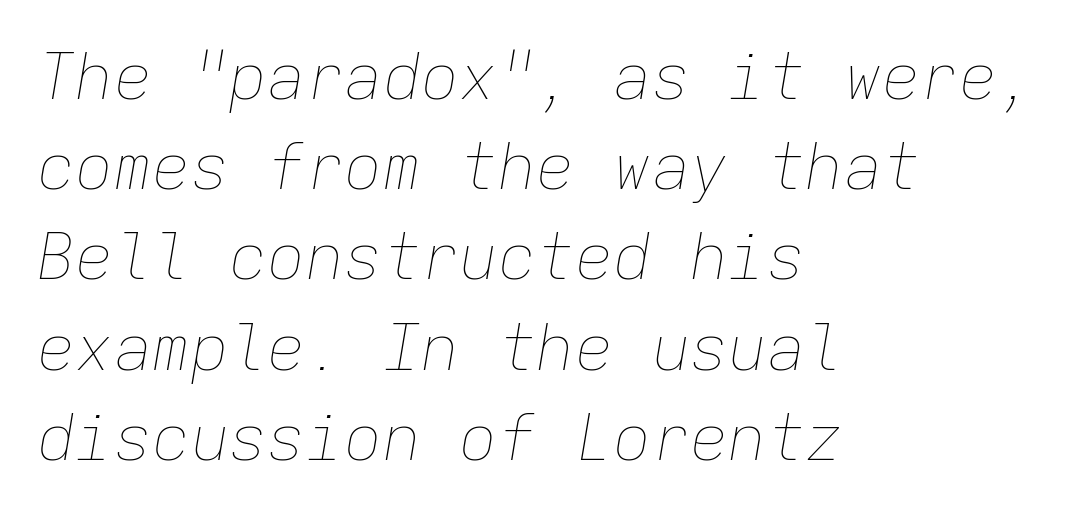
Q: Is the text bold? A: No.
Q: Is the text italic (slanted)? A: Yes, it leans right by about 9 degrees.
Q: Is the text underlined? A: No.
Q: How is the paragraph aligned? A: Left-aligned.
Q: Is the spacing between letters normal or unusually wide? A: Normal.
Q: Is the spacing between lines tight, normal or loose? A: Normal.
Q: Width (condensed, normal, or wide)? A: Normal.
Q: Stroke contrast? A: Low.
Q: x-height? A: Medium.
Q: Monospaced? A: Yes.
